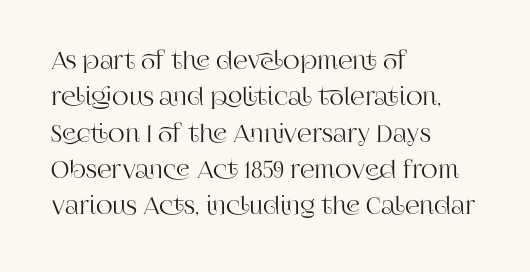
Q: Is the text italic (slanted)? A: No, it is upright.
Q: Is the text underlined? A: No.
Q: How is the paragraph aligned? A: Left-aligned.
Q: Is the spacing between letters normal or unusually wide? A: Normal.
Q: Is the spacing between lines tight, normal or loose? A: Normal.
